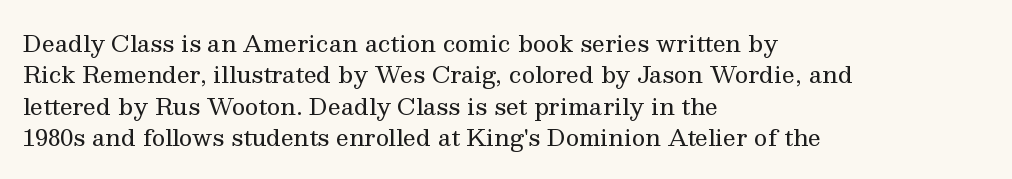
Q: Is the text bold? A: No.
Q: Is the text italic (slanted)? A: No, it is upright.
Q: Is the text underlined? A: No.
Q: How is the paragraph aligned? A: Left-aligned.
Q: Is the spacing between letters normal or unusually wide? A: Normal.
Q: Is the spacing between lines tight, normal or loose? A: Normal.
